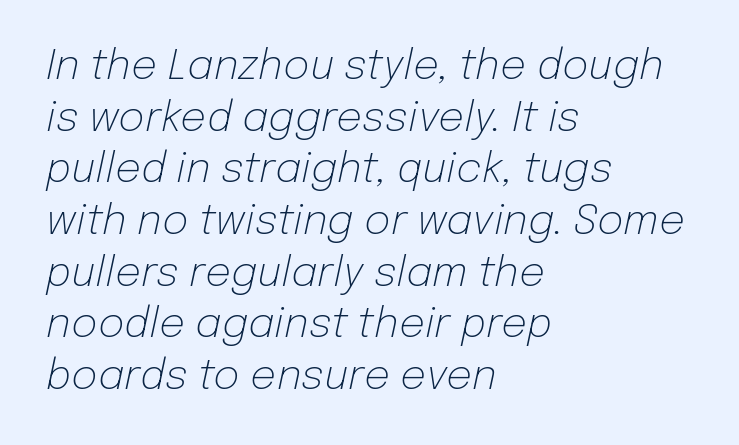
{"italic": "yes", "lean": "right", "slant_degrees": 12, "bold": "no", "weight": "light", "width": "normal", "stroke_contrast": "low", "x_height": "medium", "monospaced": "no", "underline": "no", "align": "left", "line_spacing": "normal", "line_spacing_ratio": 1.26, "letter_spacing": "normal", "letter_spacing_em": 0.0, "glyph_px": 41}
